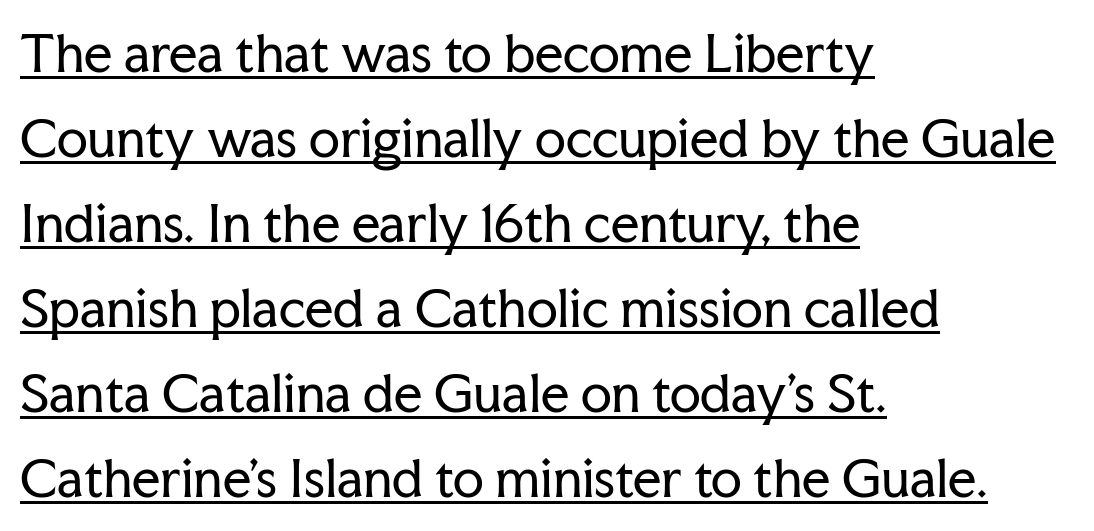
The image shows 50 px regular-weight serif type, upright; set left-aligned, normal line spacing (1.7x), normal letter spacing, underlined; low stroke contrast and a medium x-height.
